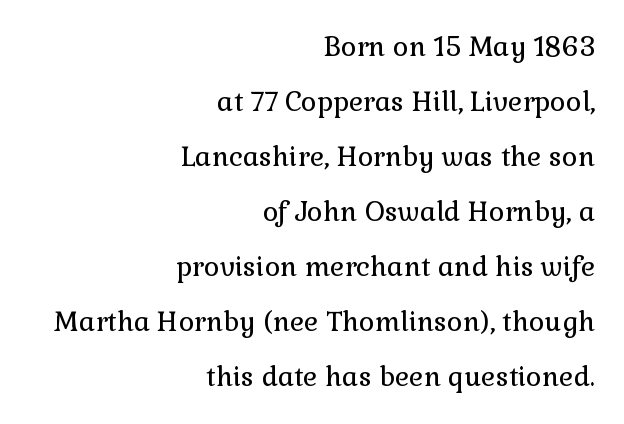
Q: Is the text bold? A: No.
Q: Is the text italic (slanted)? A: No, it is upright.
Q: Is the text underlined? A: No.
Q: How is the paragraph aligned? A: Right-aligned.
Q: Is the spacing between letters normal or unusually wide? A: Normal.
Q: Is the spacing between lines tight, normal or loose? A: Loose.
